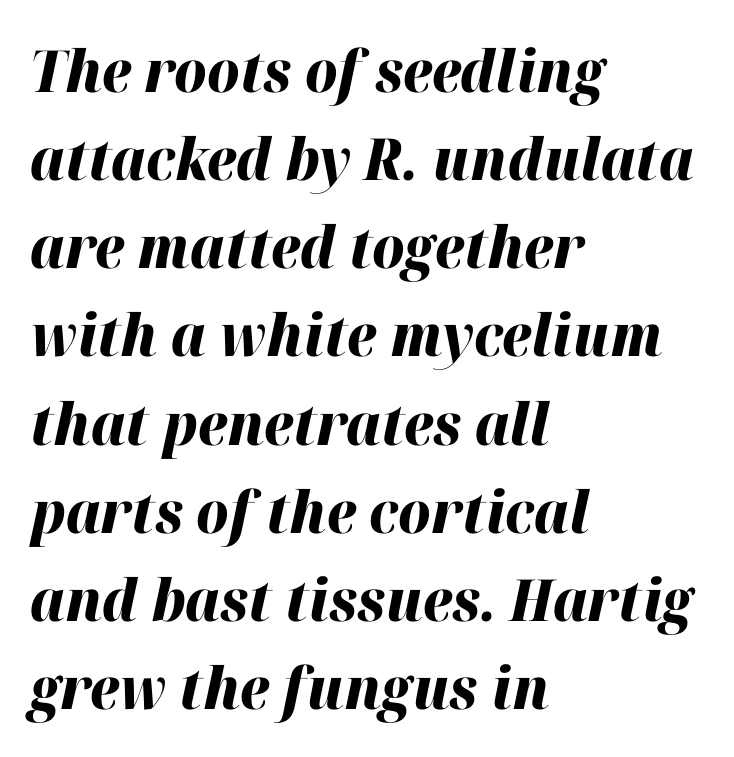
{"italic": "yes", "lean": "right", "slant_degrees": 12, "bold": "yes", "weight": "heavy", "width": "normal", "stroke_contrast": "high", "x_height": "medium", "monospaced": "no", "underline": "no", "align": "left", "line_spacing": "normal", "line_spacing_ratio": 1.52, "letter_spacing": "normal", "letter_spacing_em": 0.0, "glyph_px": 58}
